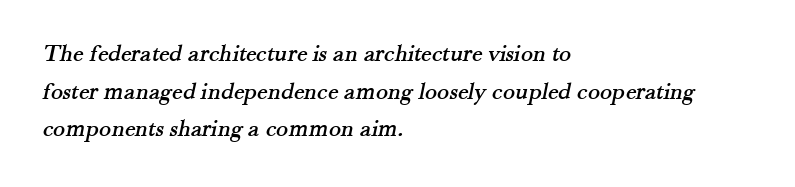
{"underline": "no", "align": "left", "line_spacing": "normal", "line_spacing_ratio": 1.51, "letter_spacing": "normal", "letter_spacing_em": 0.0, "glyph_px": 25}
